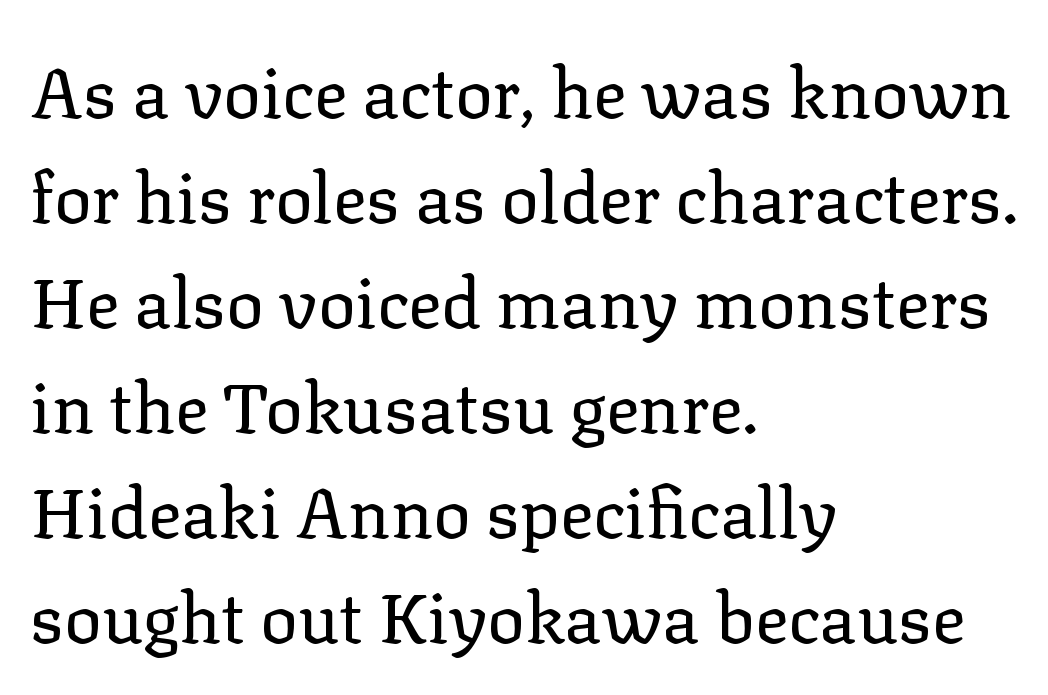
The image shows 70 px regular-weight serif type, upright; set left-aligned, normal line spacing (1.5x), normal letter spacing, not underlined; low stroke contrast and a medium x-height.
